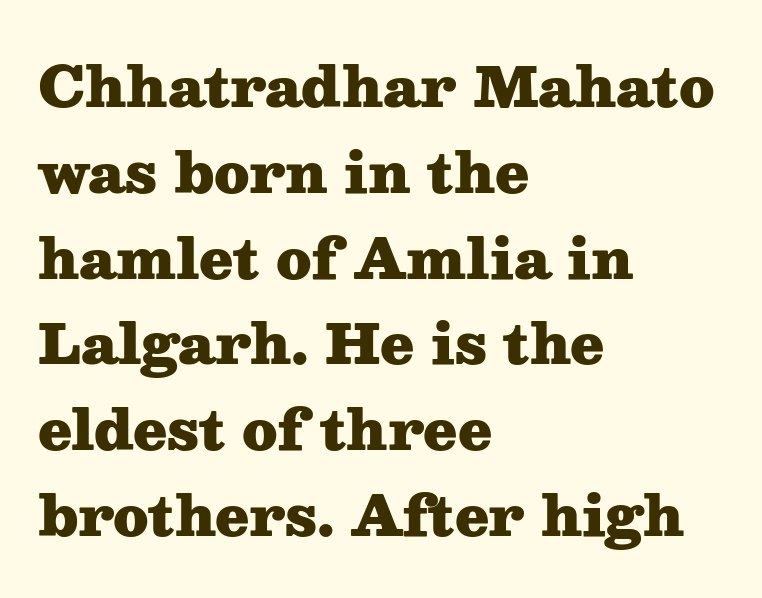
{"serif": "yes", "italic": "no", "bold": "yes", "weight": "heavy", "width": "wide", "stroke_contrast": "medium", "x_height": "medium", "monospaced": "no", "underline": "no", "align": "left", "line_spacing": "normal", "line_spacing_ratio": 1.56, "letter_spacing": "normal", "letter_spacing_em": 0.0, "glyph_px": 55}
